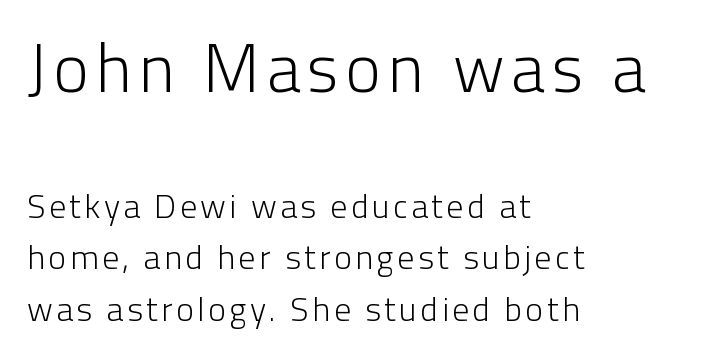
The face used here is proportionally spaced, like ordinary book or web type. The string is rendered with underlining switched off. Quick note: not italic, upright. Leftover space on each line is placed entirely after the last word. Is this a sans? Yes — the strokes have no serifs. Regarding leading, the lines here are spaced in the standard way.
